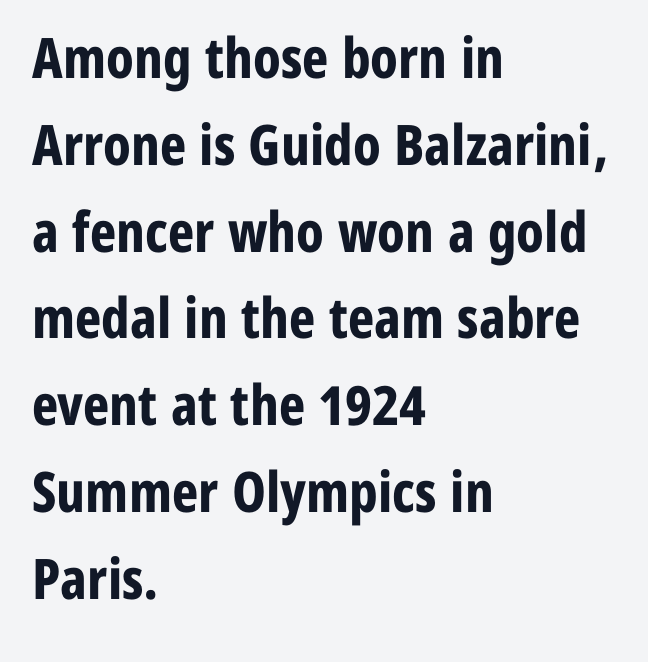
Leftover space on each line is placed entirely after the last word. Varying glyph widths throughout — classic text-font behaviour. The type family on display is of the sans-serif kind. You can tell it's not italic because the verticals are truly vertical. The letters are bold, with thick, heavy strokes. Check under the words: just untouched page.
